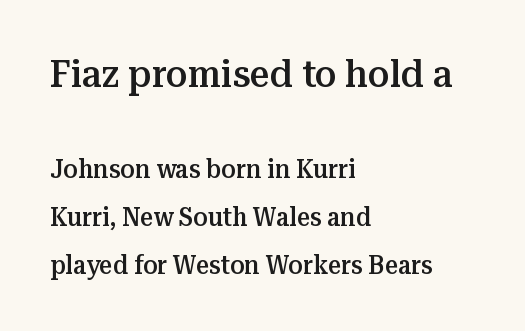
The image shows 39 px semibold serif type, upright; set left-aligned, line spacing 1.84x, normal letter spacing, not underlined; the first (top) block is 1.5x larger; medium stroke contrast and a medium x-height.
